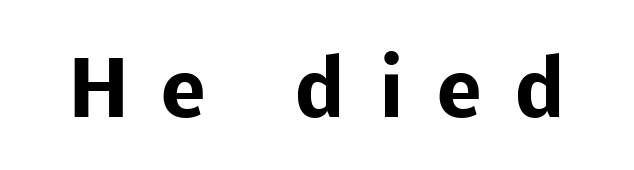
{"serif": "no", "italic": "no", "bold": "yes", "weight": "heavy", "width": "normal", "stroke_contrast": "low", "x_height": "medium", "monospaced": "no", "underline": "no", "letter_spacing": "wide", "letter_spacing_em": 0.42, "glyph_px": 76}
